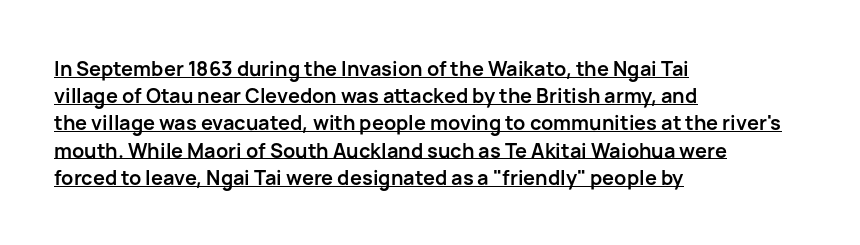
Letter spacing: default. Is there an underline? Yes — a line sits under the letters. Reading down the column, the eye jumps a familiar distance to each next line. Typographic density is high because the face is bold. Upright lettering throughout. The lines are quadded left.
